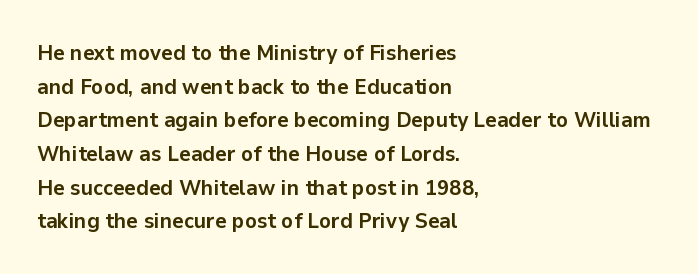
This sample is left-justified, so line endings fall wherever the words run out. Ascenders rise straight up at ninety degrees. Notice how descenders clear the ascenders below comfortably — that's standard leading. Is the type bold? Yes — the strokes are clearly thick and heavy.
